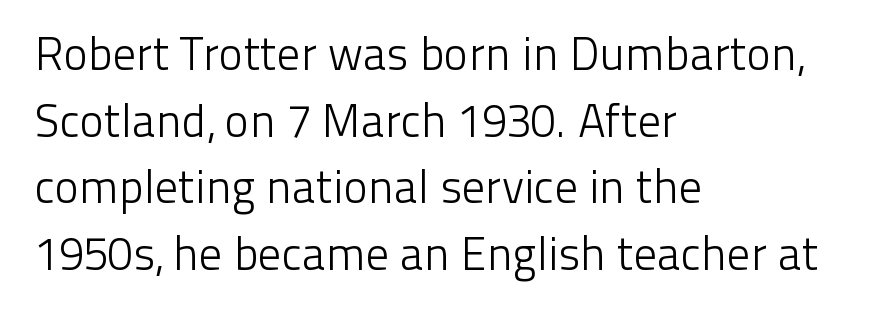
The image shows 46 px light sans-serif type, upright; set left-aligned, normal line spacing (1.45x), normal letter spacing, not underlined; low stroke contrast and a medium x-height.
